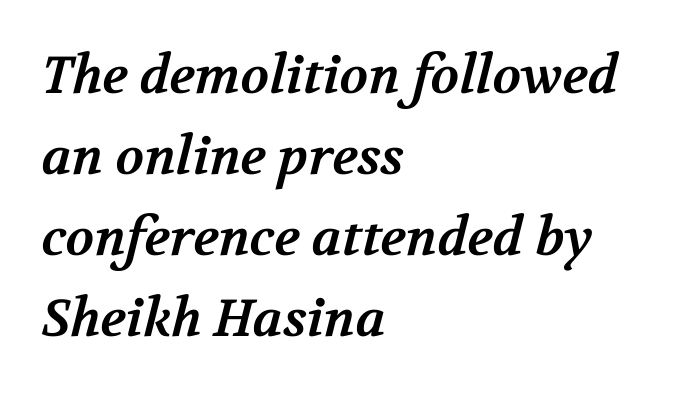
The image shows 52 px bold serif type; set left-aligned, normal line spacing (1.56x), normal letter spacing, not underlined; medium stroke contrast and a medium x-height.
